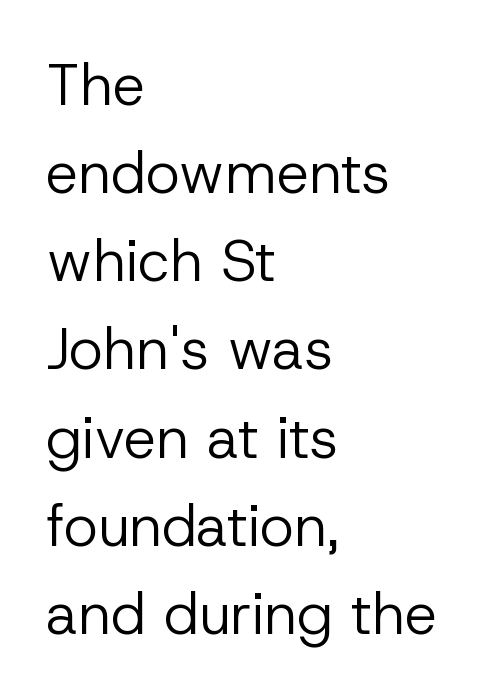
{"serif": "no", "italic": "no", "bold": "no", "weight": "regular", "width": "normal", "stroke_contrast": "low", "x_height": "medium", "monospaced": "no", "underline": "no", "align": "left", "line_spacing": "normal", "line_spacing_ratio": 1.52, "letter_spacing": "normal", "letter_spacing_em": 0.0, "glyph_px": 58}
